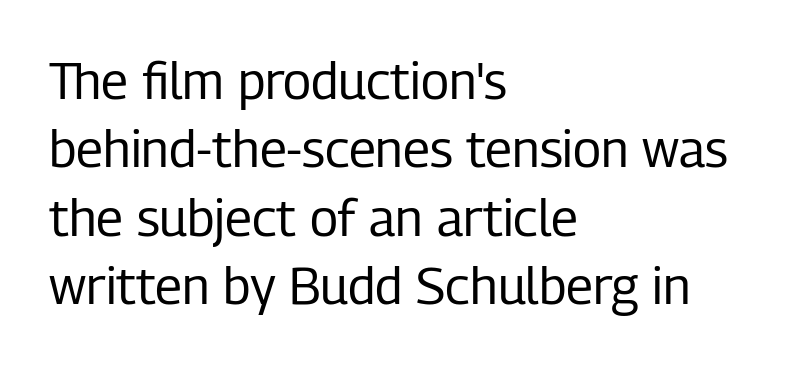
The image shows 51 px regular-weight, condensed sans-serif type, upright; set left-aligned, normal line spacing (1.34x), normal letter spacing, not underlined; low stroke contrast and a medium x-height.
